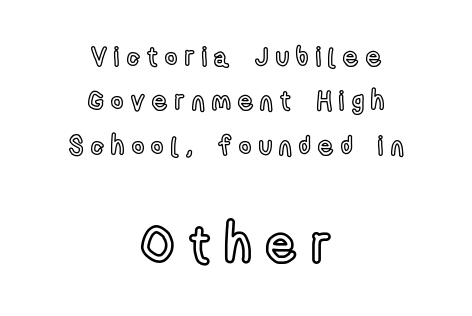
The image shows 52 px condensed type, upright; set centered, line spacing 1.71x, unusually wide letter spacing (+0.29 em), not underlined; the second (bottom) block is 2.0x larger; a medium x-height.
